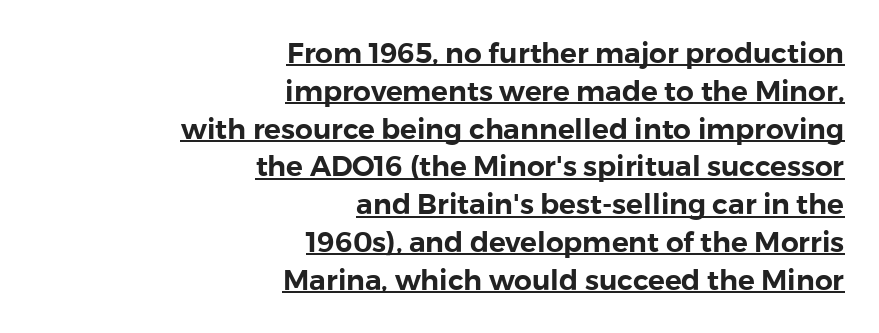
The image shows 28 px sans-serif type, upright; set right-aligned, normal line spacing (1.35x), normal letter spacing, underlined; a medium x-height.
